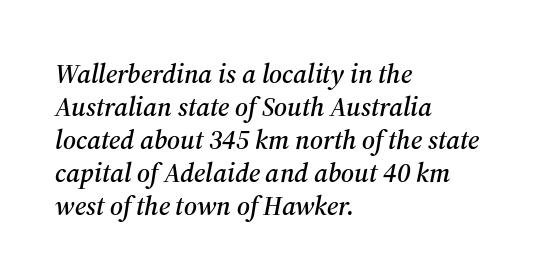
The image shows 27 px text type, italic (leaning right); set left-aligned, line spacing 1.22x, normal letter spacing, not underlined.
